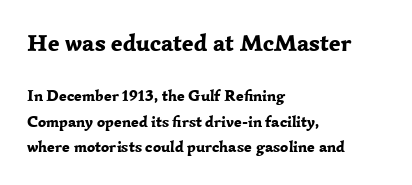
Q: Is the text bold? A: Yes.
Q: Is the text italic (slanted)? A: No, it is upright.
Q: Is the text underlined? A: No.
Q: How is the paragraph aligned? A: Left-aligned.
Q: Is the spacing between letters normal or unusually wide? A: Normal.
Q: Is the spacing between lines tight, normal or loose? A: Normal.
Q: Which block of text is set in a larger size, the first (top) or the second (bottom)? A: The first (top) one.
